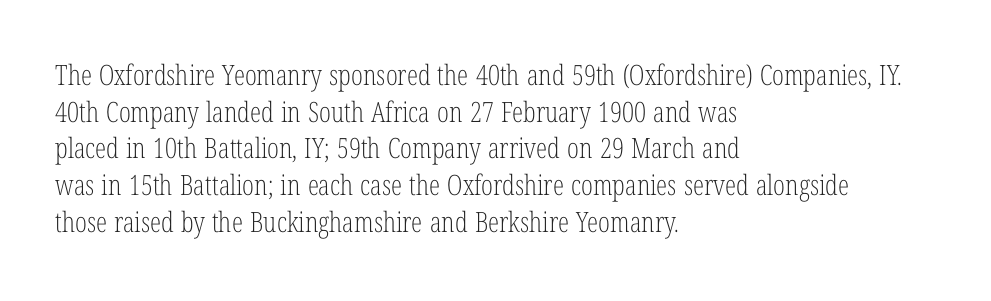
This sample uses an upright cut, with every glyph sitting square on the baseline. Is the block centered? No — it sits flush against the left margin. Honestly, the row spacing looks completely unremarkable. Spacing verdict: proportional, widths tailored to each character. A quiet, ordinary-to-light weight characterises the typeface.
